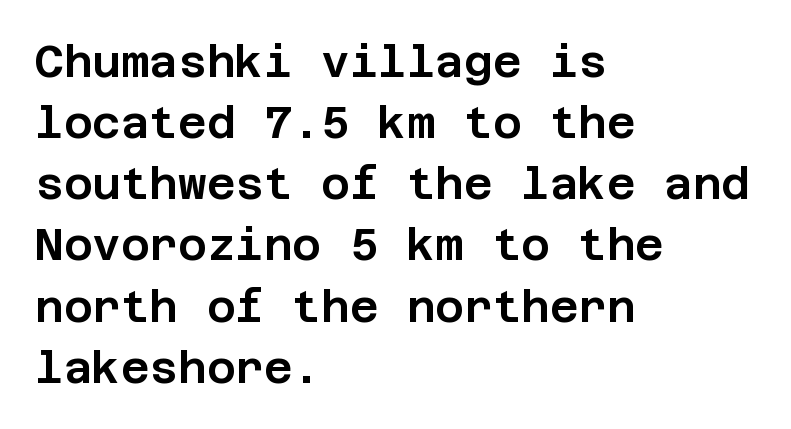
Q: Is the text italic (slanted)? A: No, it is upright.
Q: Is the typeface a serif or a sans-serif typeface? A: Sans-serif.
Q: Is the text underlined? A: No.
Q: How is the paragraph aligned? A: Left-aligned.
Q: Is the spacing between letters normal or unusually wide? A: Normal.
Q: Is the spacing between lines tight, normal or loose? A: Normal.
Q: Width (condensed, normal, or wide)? A: Normal.
Q: Stroke contrast? A: Low.
Q: x-height? A: Large.
